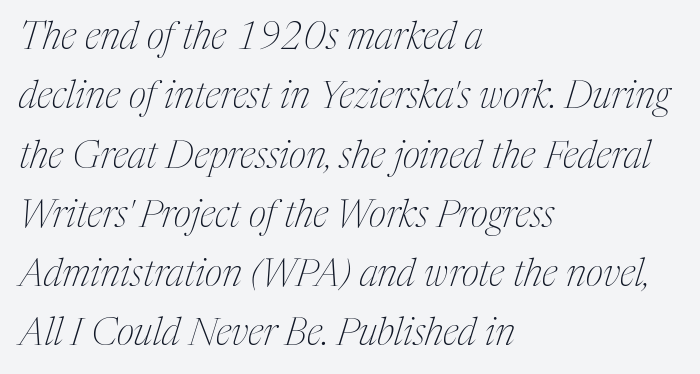
{"serif": "yes", "italic": "yes", "lean": "right", "slant_degrees": 17, "bold": "no", "weight": "thin", "width": "condensed", "stroke_contrast": "medium", "x_height": "medium", "monospaced": "no", "underline": "no", "align": "left", "line_spacing": "normal", "line_spacing_ratio": 1.56, "letter_spacing": "normal", "letter_spacing_em": 0.0, "glyph_px": 38}
